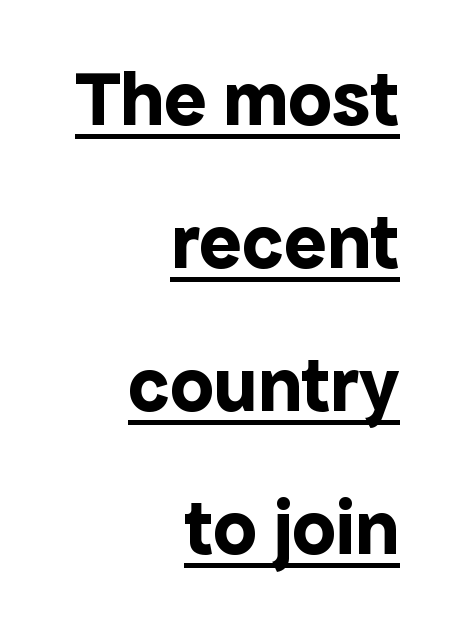
Q: Is the text bold? A: Yes.
Q: Is the text italic (slanted)? A: No, it is upright.
Q: Is the typeface a serif or a sans-serif typeface? A: Sans-serif.
Q: Is the text underlined? A: Yes.
Q: How is the paragraph aligned? A: Right-aligned.
Q: Is the spacing between letters normal or unusually wide? A: Normal.
Q: Width (condensed, normal, or wide)? A: Normal.
Q: x-height? A: Medium.
Q: Monospaced? A: No.
